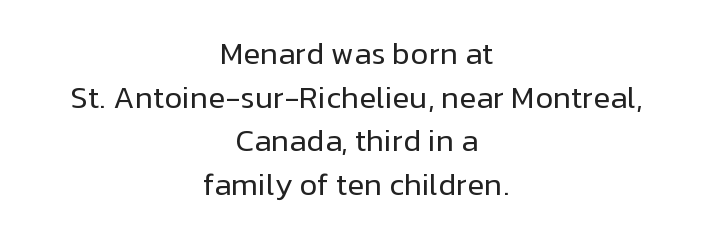
The image shows 31 px regular-weight sans-serif type, upright; set centered, normal line spacing (1.41x), normal letter spacing, not underlined; low stroke contrast and a medium x-height.
